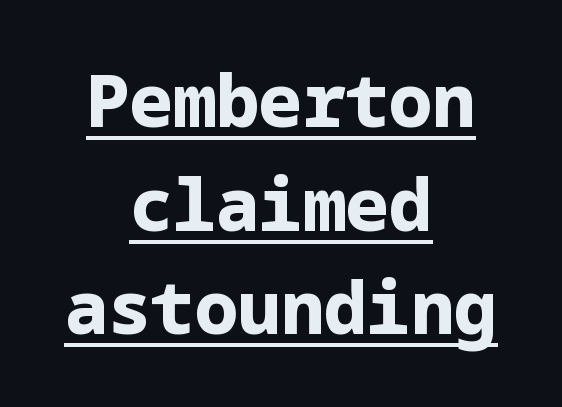
The passage shown has conventional tracking throughout. The designer went with a sans here, leaving each stem footless. The sample has been set heavy, in full bold. The text block is weighted toward neither margin, spreading evenly from the middle. The leading is moderate, giving the passage an even texture. The sample's only ornament is a line tracing under the words.
